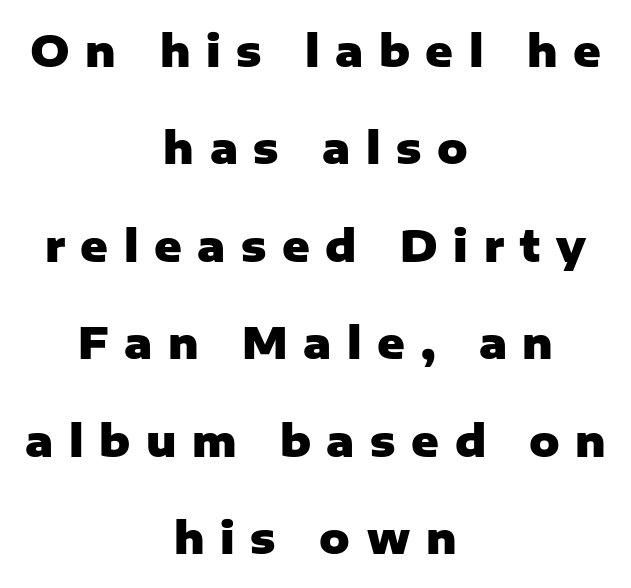
{"serif": "no", "italic": "no", "bold": "yes", "weight": "heavy", "width": "normal", "stroke_contrast": "low", "x_height": "medium", "monospaced": "no", "underline": "no", "align": "center", "line_spacing": "loose", "line_spacing_ratio": 2.32, "letter_spacing": "wide", "letter_spacing_em": 0.37, "glyph_px": 42}
